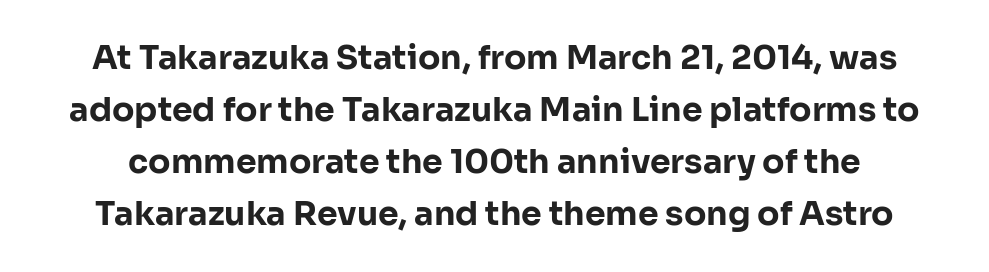
The image shows 33 px bold sans-serif type, upright; set normal line spacing (1.58x), normal letter spacing, not underlined; low stroke contrast and a medium x-height.
